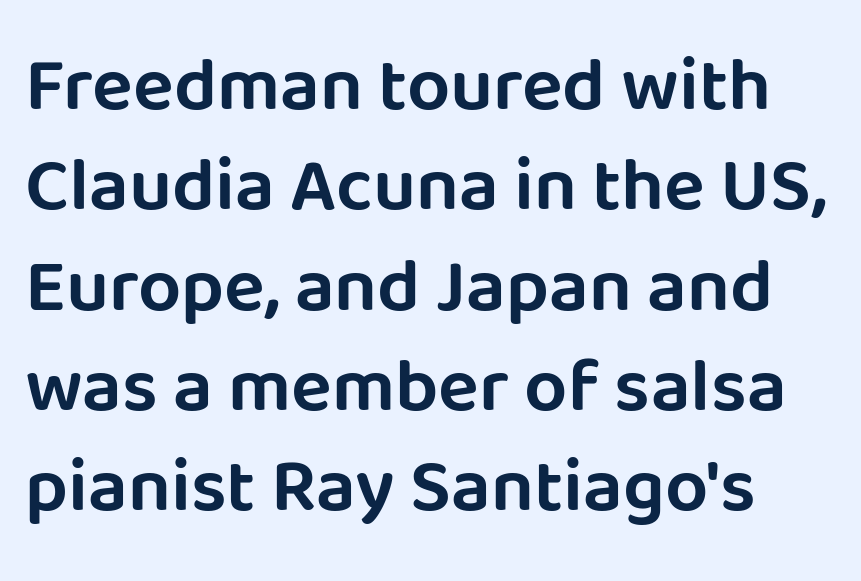
Q: Is the text italic (slanted)? A: No, it is upright.
Q: Is the typeface a serif or a sans-serif typeface? A: Sans-serif.
Q: Is the text underlined? A: No.
Q: Is the spacing between letters normal or unusually wide? A: Normal.
Q: Is the spacing between lines tight, normal or loose? A: Normal.
Q: Width (condensed, normal, or wide)? A: Normal.
Q: Stroke contrast? A: Low.
Q: x-height? A: Large.
Q: Monospaced? A: No.
